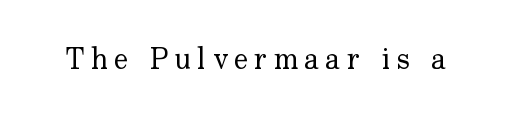
The image shows 30 px regular-weight serif type, upright; set unusually wide letter spacing (+0.21 em), not underlined; low stroke contrast and a small x-height.
